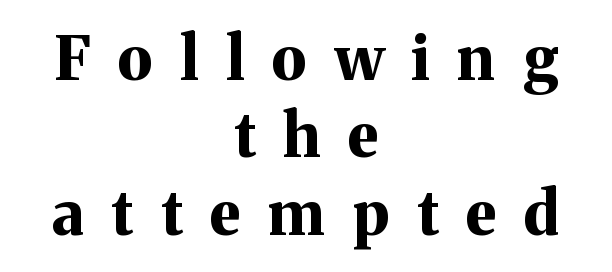
Q: Is the text bold? A: Yes.
Q: Is the text italic (slanted)? A: No, it is upright.
Q: Is the typeface a serif or a sans-serif typeface? A: Serif.
Q: Is the text underlined? A: No.
Q: How is the paragraph aligned? A: Centered.
Q: Is the spacing between letters normal or unusually wide? A: Unusually wide.
Q: Is the spacing between lines tight, normal or loose? A: Normal.
Q: Width (condensed, normal, or wide)? A: Normal.
Q: Stroke contrast? A: Medium.
Q: x-height? A: Medium.
Q: Monospaced? A: No.
